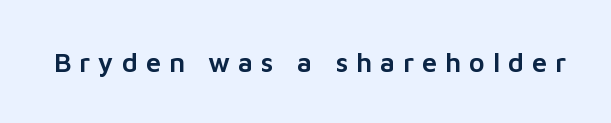
The image shows 27 px text type, upright; set unusually wide letter spacing (+0.29 em), not underlined.
